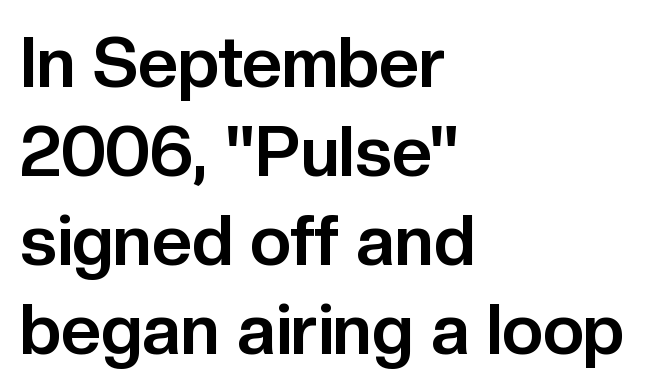
Looks like regular typesetting: each glyph gets only the width it needs. The sample has been set heavy, in full bold. Is there any slant? The stems are plumb. Vertical spacing — default.
